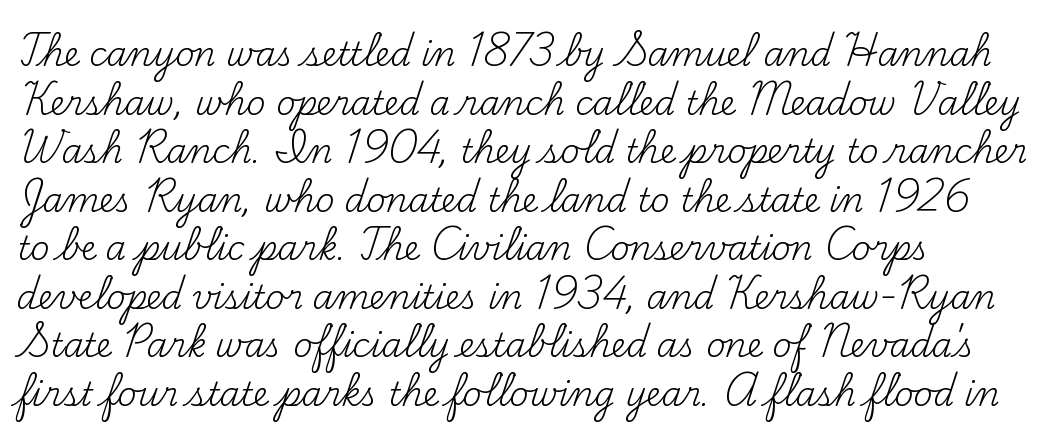
{"serif": "yes", "bold": "no", "weight": "regular", "width": "normal", "stroke_contrast": "medium", "x_height": "small", "monospaced": "no", "underline": "no", "align": "left", "line_spacing": "normal", "line_spacing_ratio": 1.47, "letter_spacing": "normal", "letter_spacing_em": 0.0, "glyph_px": 33}
